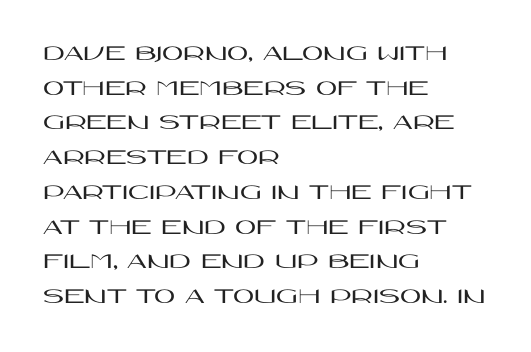
{"italic": "no", "underline": "no", "align": "left", "line_spacing": "normal", "line_spacing_ratio": 1.51, "letter_spacing": "normal", "letter_spacing_em": 0.0, "glyph_px": 23}
